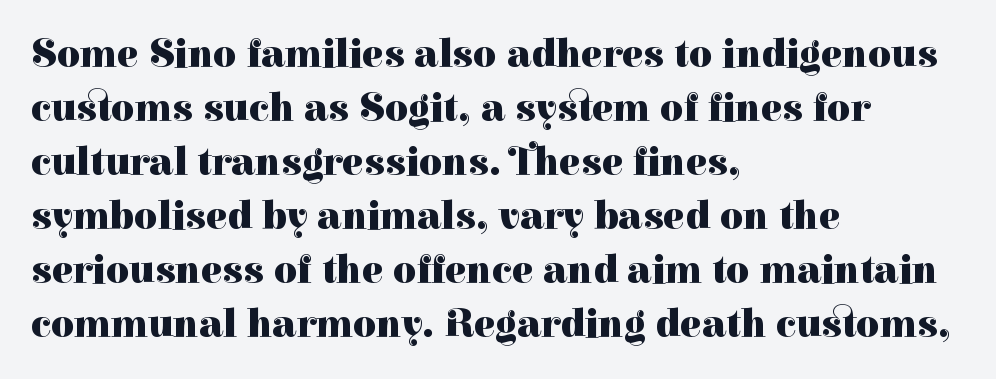
The image shows 40 px heavy serif type, upright; set left-aligned, normal line spacing (1.35x), normal letter spacing, not underlined; high stroke contrast and a medium x-height.
